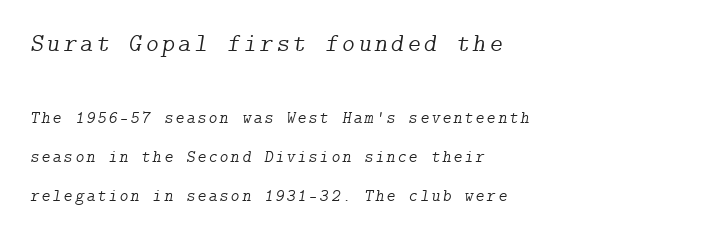
The typesetting does not lean heavy: it is not bold. Letters rest on an invisible, unmarked baseline. The first block has been scaled up relative to the second. This block would shrink considerably if given ordinary leading; it's expanded now. The glyphs look as if they've been sheared to an angle. Typeset ragged right — the left edge is the straight one.
